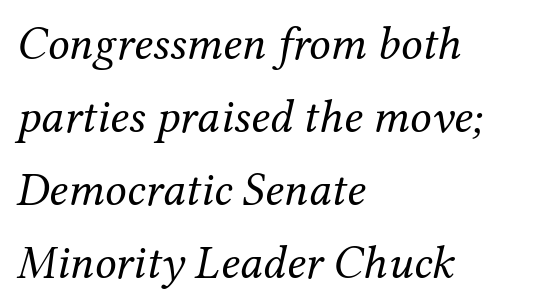
The image shows 48 px regular-weight serif type, italic (leaning right); set left-aligned, normal line spacing (1.52x), normal letter spacing, not underlined; medium stroke contrast and a medium x-height.
